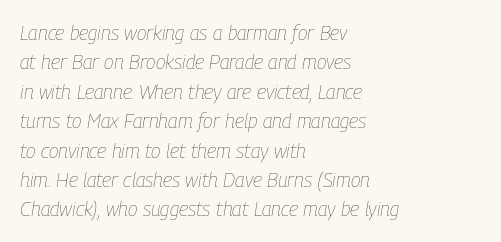
The image shows 20 px text type, italic (leaning right); set left-aligned, normal line spacing (1.47x), normal letter spacing, not underlined.
